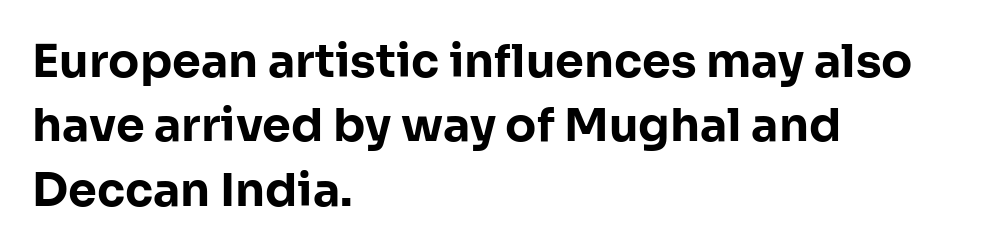
The image shows 46 px bold sans-serif type, upright; set left-aligned, normal line spacing (1.4x), normal letter spacing, not underlined; low stroke contrast and a medium x-height.
